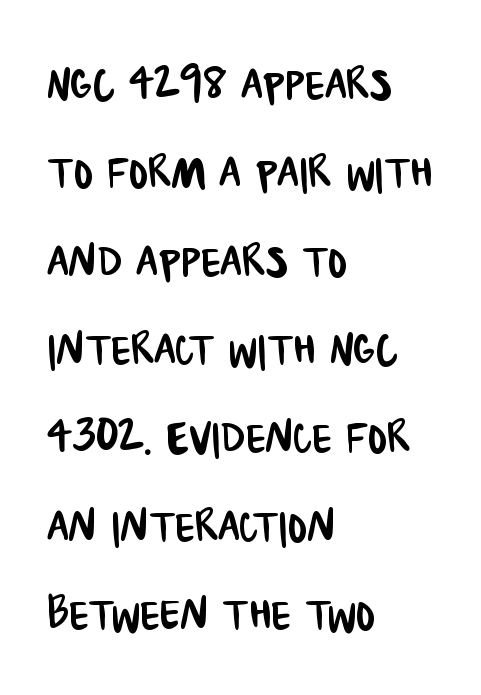
One glance says typical: line gaps are just what's usual. This sample is left-justified, so line endings fall wherever the words run out. A typesetter would label this face a sans. The baseline area is clear. This rendering leaves character spacing at its baseline value.
